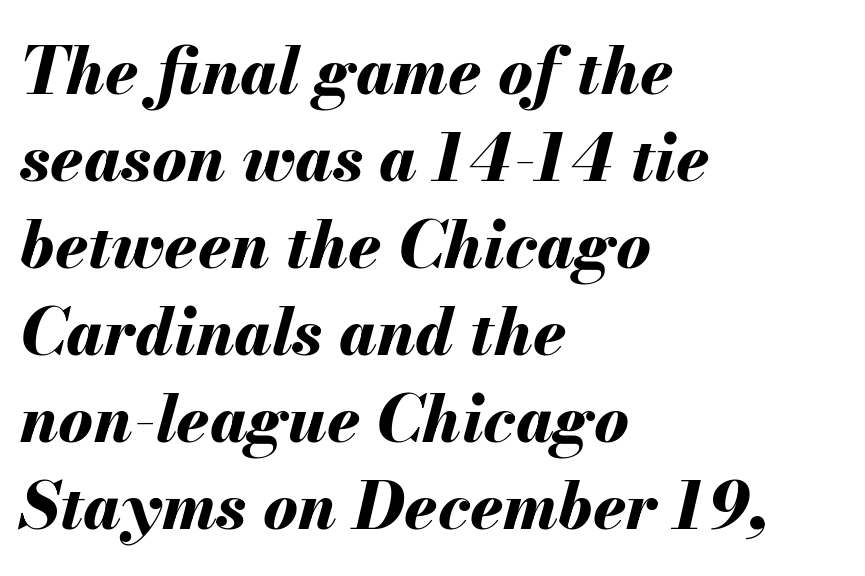
{"italic": "yes", "lean": "right", "slant_degrees": 13, "bold": "yes", "weight": "bold", "width": "normal", "stroke_contrast": "medium", "x_height": "small", "monospaced": "no", "underline": "no", "align": "left", "line_spacing": "normal", "line_spacing_ratio": 1.34, "letter_spacing": "normal", "letter_spacing_em": 0.0, "glyph_px": 65}
